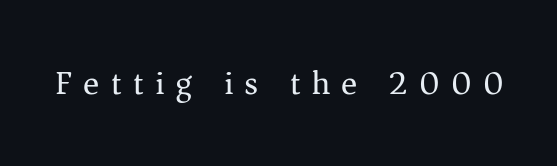
The image shows 34 px regular-weight serif type, upright; set unusually wide letter spacing (+0.33 em), not underlined; medium stroke contrast and a medium x-height.
